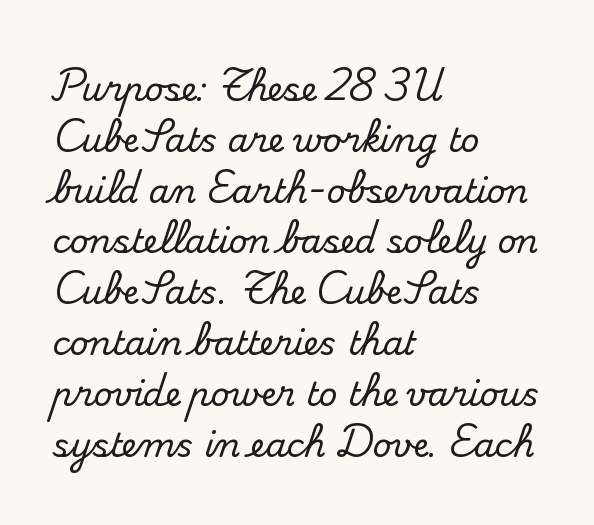
{"width": "normal", "stroke_contrast": "medium", "x_height": "small", "monospaced": "no", "underline": "no", "align": "left", "line_spacing": "normal", "line_spacing_ratio": 1.54, "letter_spacing": "normal", "letter_spacing_em": 0.0, "glyph_px": 33}
